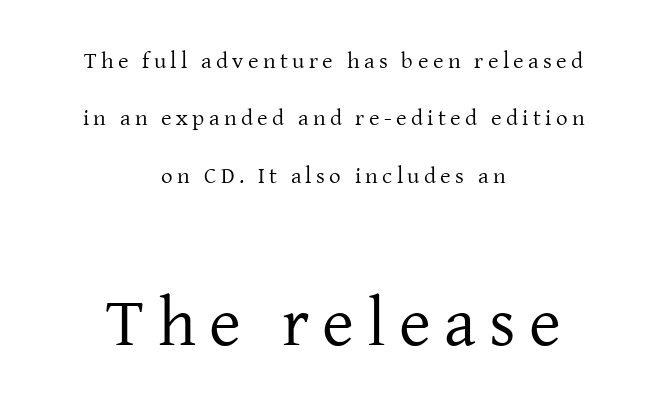
The image shows 69 px regular-weight serif type, upright; set centered, loose line spacing (2.49x), not underlined; the second (bottom) block is 3.0x larger; low stroke contrast and a medium x-height.
